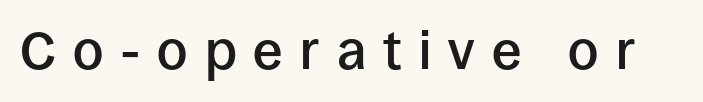
The image shows 53 px semibold sans-serif type, upright; set unusually wide letter spacing (+0.32 em), not underlined; low stroke contrast and a large x-height.
